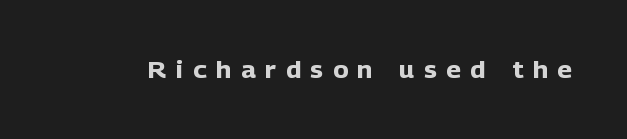
{"italic": "no", "bold": "yes", "underline": "no", "letter_spacing": "wide", "letter_spacing_em": 0.42, "glyph_px": 23}
